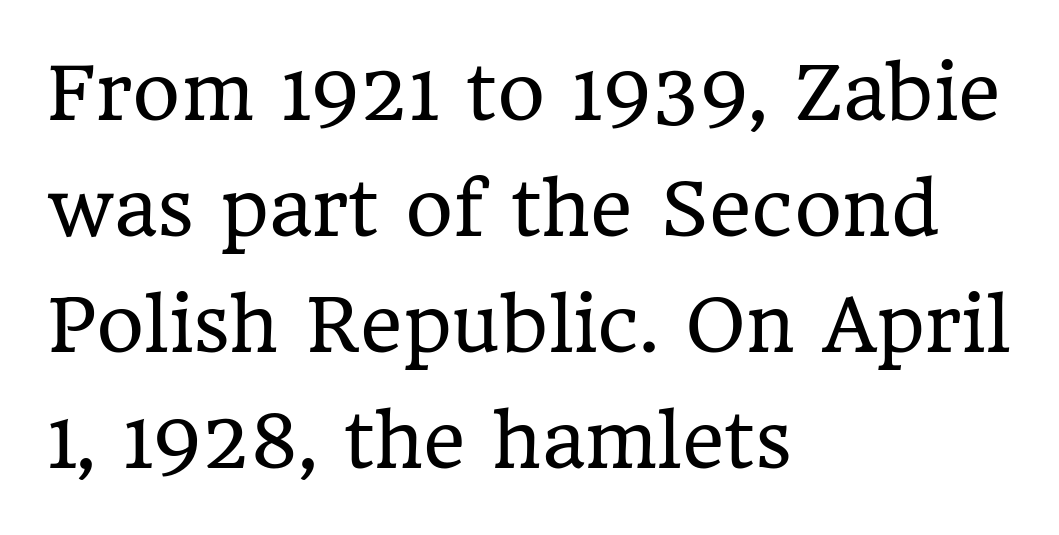
{"serif": "yes", "italic": "no", "bold": "no", "weight": "regular", "width": "normal", "stroke_contrast": "low", "x_height": "medium", "monospaced": "no", "underline": "no", "align": "left", "line_spacing": "normal", "line_spacing_ratio": 1.59, "letter_spacing": "normal", "letter_spacing_em": 0.0, "glyph_px": 73}
